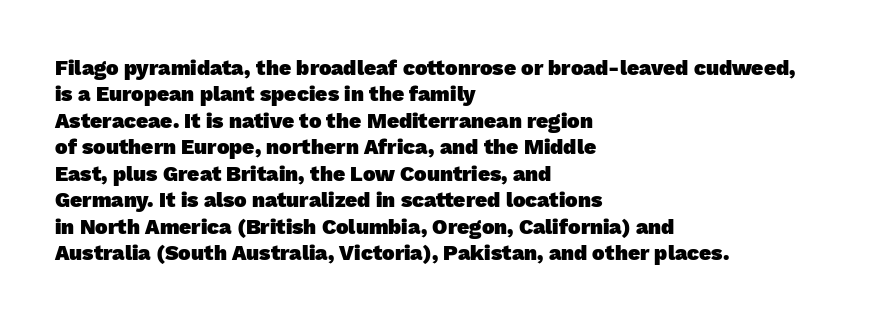
{"bold": "yes", "underline": "no", "align": "left", "line_spacing": "normal", "line_spacing_ratio": 1.26, "letter_spacing": "normal", "letter_spacing_em": 0.0, "glyph_px": 21}
